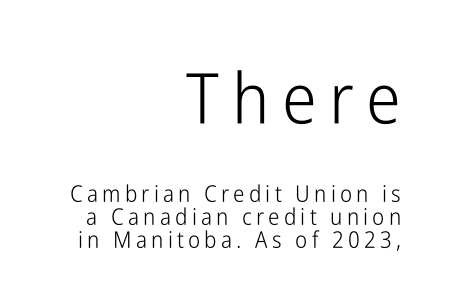
The passage shown is typed in a proportional face where columns would drift. Line endings align vertically; line beginnings do not. Stroke mass is kept to a normal reading level or below. Each letter's strokes conclude bluntly, with no projecting serifs. Posture: vertical. Successive baselines arrive quickly, one right under another.
